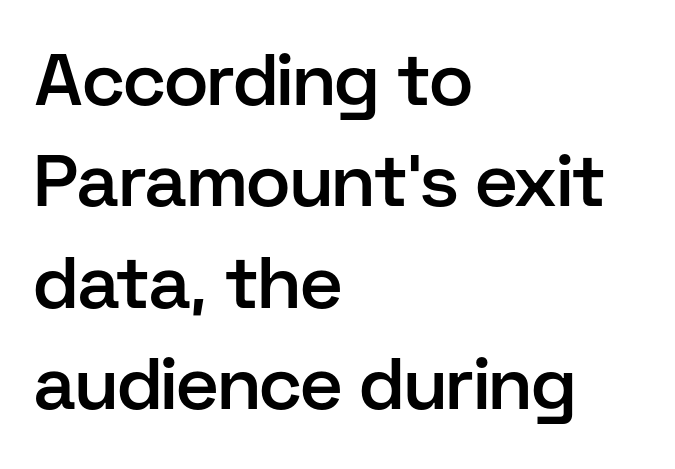
Q: Is the text bold? A: Semi-bold.
Q: Is the text italic (slanted)? A: No, it is upright.
Q: Is the typeface a serif or a sans-serif typeface? A: Sans-serif.
Q: Is the text underlined? A: No.
Q: How is the paragraph aligned? A: Left-aligned.
Q: Is the spacing between letters normal or unusually wide? A: Normal.
Q: Is the spacing between lines tight, normal or loose? A: Normal.
Q: Width (condensed, normal, or wide)? A: Normal.
Q: Stroke contrast? A: Low.
Q: x-height? A: Medium.
Q: Monospaced? A: No.
